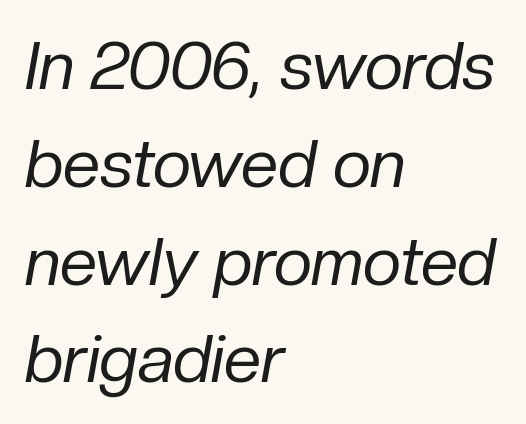
The image shows 67 px regular-weight type, italic (leaning right); set left-aligned, normal line spacing (1.46x), normal letter spacing, not underlined; low stroke contrast and a medium x-height.
